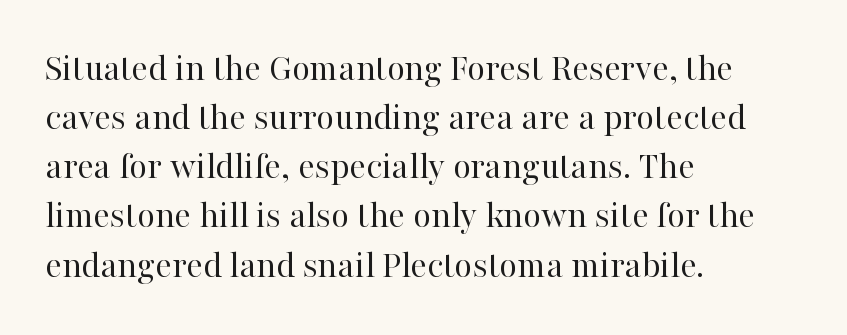
Each letter keeps its own natural width here, so spacing adapts to shape. Type without underlining. Stroke terminals: seriffed. Every stem runs plumb, perpendicular to the baseline.
